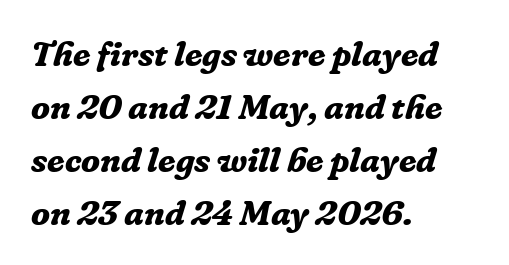
The image shows 35 px bold serif type, italic (leaning right); set left-aligned, normal line spacing (1.51x), normal letter spacing, not underlined; low stroke contrast and a medium x-height.
